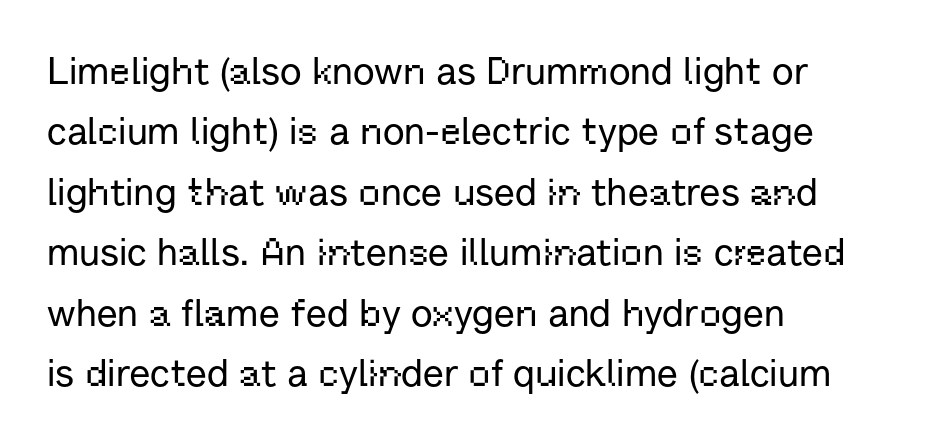
The image shows 38 px sans-serif type, upright; set left-aligned, normal line spacing (1.59x), normal letter spacing, not underlined; low stroke contrast and a medium x-height.
